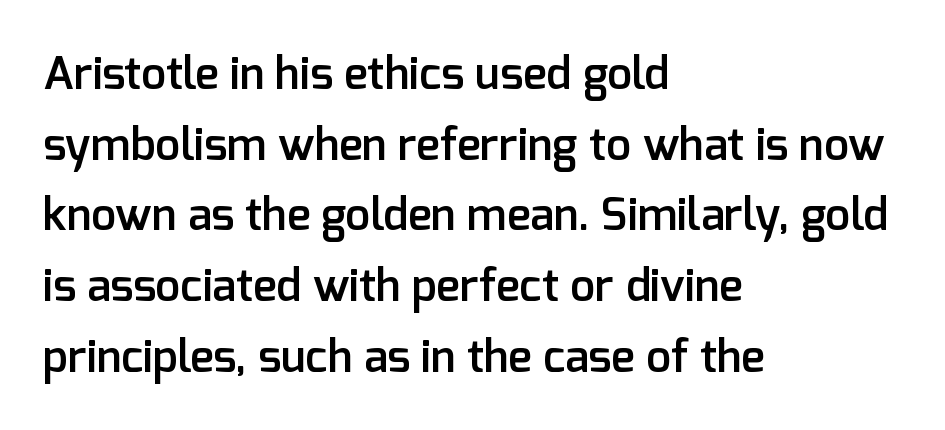
Are there feet on the stems? There aren't — it's a sans. Between one letter and the next there's only the usual sliver of space. Every letter is mildly thick-stroked: semibold rather than bold. The letters advance in unequal steps, a hallmark of proportional type.
